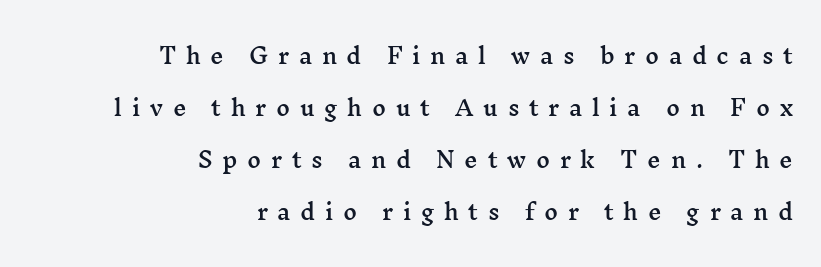
Vertical strokes here are truly vertical. This sample trades compactness for vertical openness between lines. Does the copy run flush right? Yes — the right margin is perfectly even. Words float on clear page, feet unadorned.
